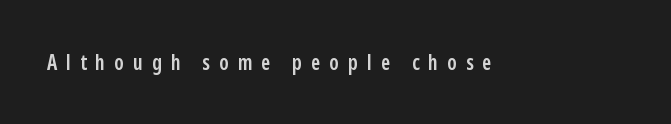
{"italic": "no", "bold": "semi", "underline": "no", "letter_spacing": "wide", "letter_spacing_em": 0.43, "glyph_px": 21}
